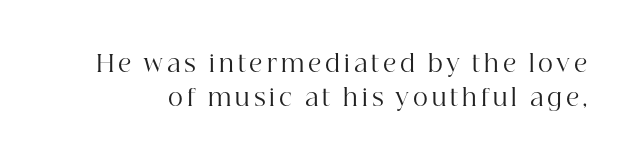
Q: Is the text bold? A: No.
Q: Is the text italic (slanted)? A: No, it is upright.
Q: Is the text underlined? A: No.
Q: Is the spacing between lines tight, normal or loose? A: Normal.
